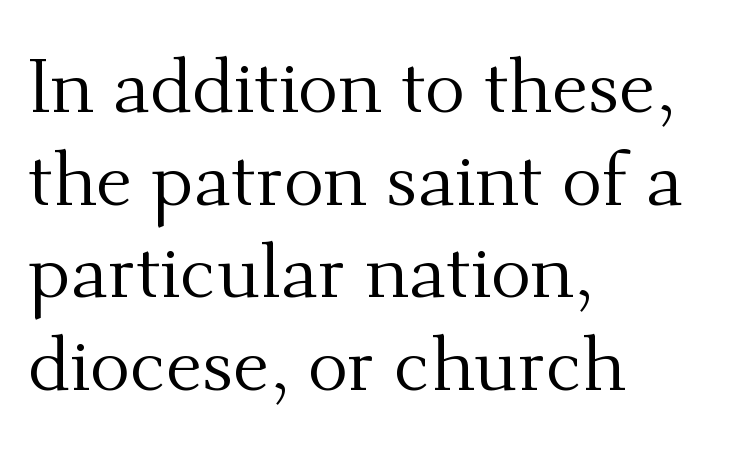
The image shows 76 px regular-weight serif type, upright; set left-aligned, line spacing 1.22x, normal letter spacing, not underlined; medium stroke contrast and a small x-height.
